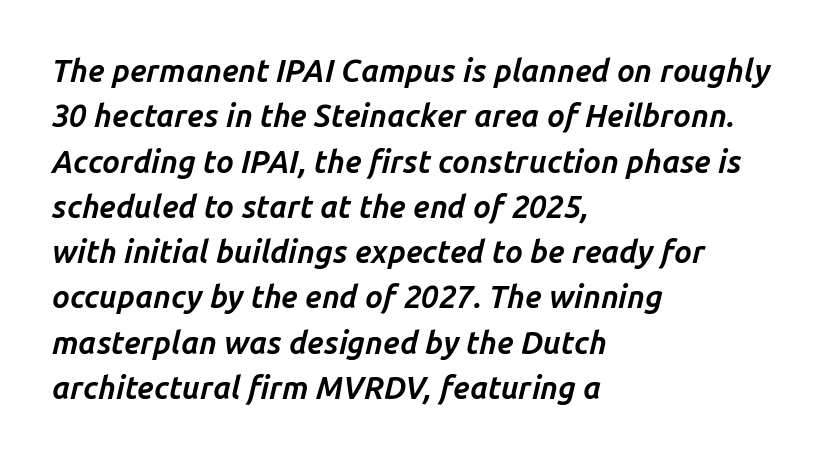
{"italic": "yes", "lean": "right", "slant_degrees": 14, "bold": "yes", "weight": "bold", "width": "normal", "stroke_contrast": "low", "x_height": "medium", "monospaced": "no", "underline": "no", "align": "left", "line_spacing": "normal", "line_spacing_ratio": 1.46, "letter_spacing": "normal", "letter_spacing_em": 0.0, "glyph_px": 31}
